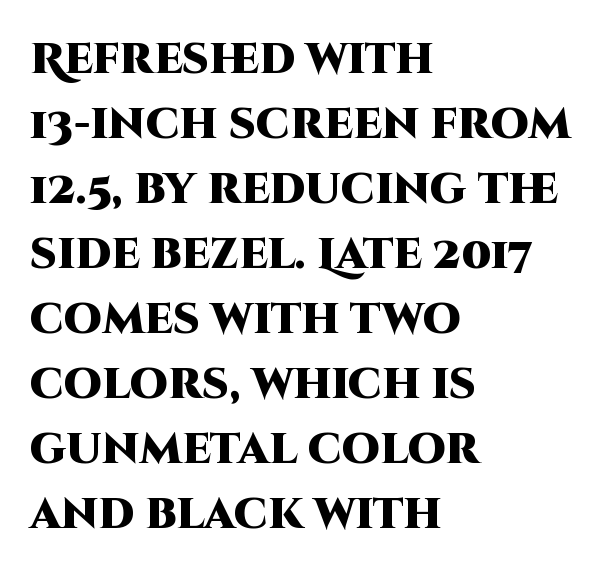
The image shows 43 px heavy sans-serif type, upright; set left-aligned, normal line spacing (1.51x), normal letter spacing, not underlined; high stroke contrast and a large x-height.
